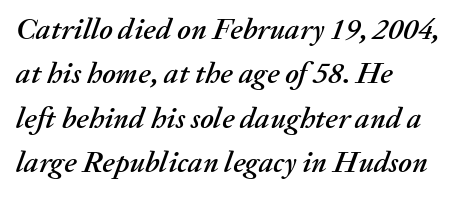
Q: Is the text italic (slanted)? A: Yes, it leans right by about 20 degrees.
Q: Is the text underlined? A: No.
Q: How is the paragraph aligned? A: Left-aligned.
Q: Is the spacing between letters normal or unusually wide? A: Normal.
Q: Is the spacing between lines tight, normal or loose? A: Normal.
Q: Width (condensed, normal, or wide)? A: Normal.
Q: Stroke contrast? A: Medium.
Q: x-height? A: Medium.
Q: Monospaced? A: No.
